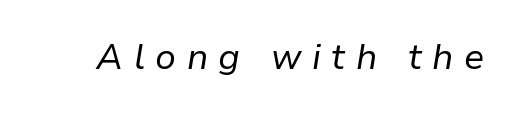
The typesetting does not lean heavy: it is not bold. The tracking reads as deliberately expanded to a designer's eye. The face used here is proportionally spaced, like ordinary book or web type. Style check: oblique. Any mark beneath the type? The region is blank.
